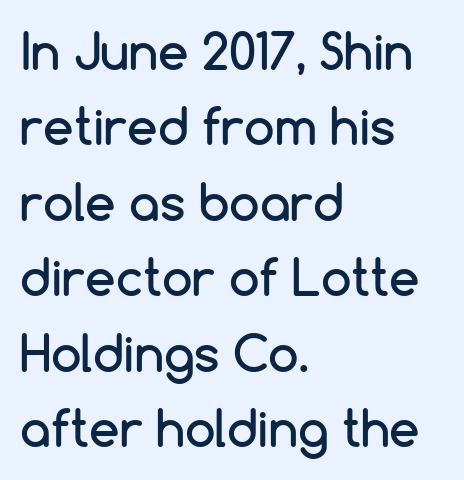
Q: Is the text italic (slanted)? A: No, it is upright.
Q: Is the typeface a serif or a sans-serif typeface? A: Sans-serif.
Q: Is the text underlined? A: No.
Q: How is the paragraph aligned? A: Left-aligned.
Q: Is the spacing between letters normal or unusually wide? A: Normal.
Q: Is the spacing between lines tight, normal or loose? A: Normal.
Q: Width (condensed, normal, or wide)? A: Normal.
Q: Stroke contrast? A: Low.
Q: x-height? A: Medium.
Q: Monospaced? A: No.
